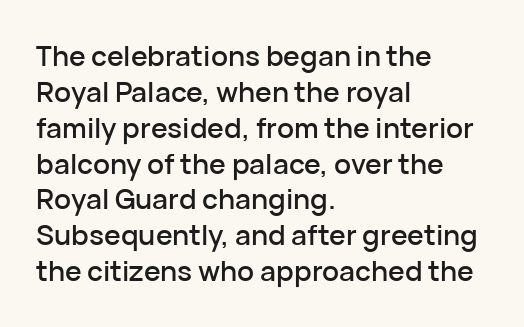
The image shows 28 px sans-serif type, upright; set left-aligned, normal line spacing (1.28x), normal letter spacing, not underlined; low stroke contrast and a medium x-height.
